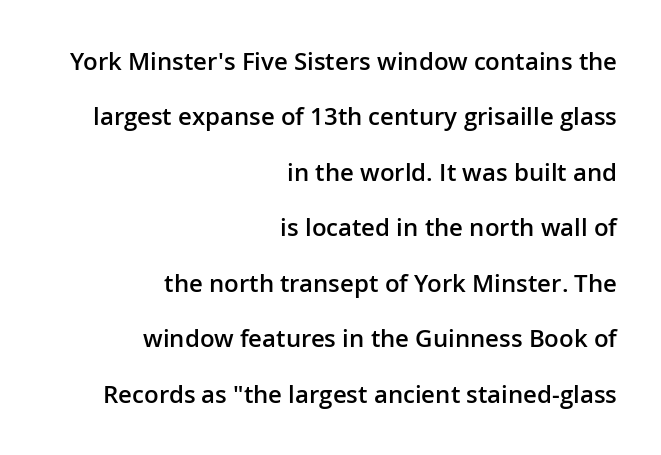
{"italic": "no", "bold": "semi", "underline": "no", "align": "right", "line_spacing": "loose", "line_spacing_ratio": 2.31, "letter_spacing": "normal", "letter_spacing_em": 0.0, "glyph_px": 24}
